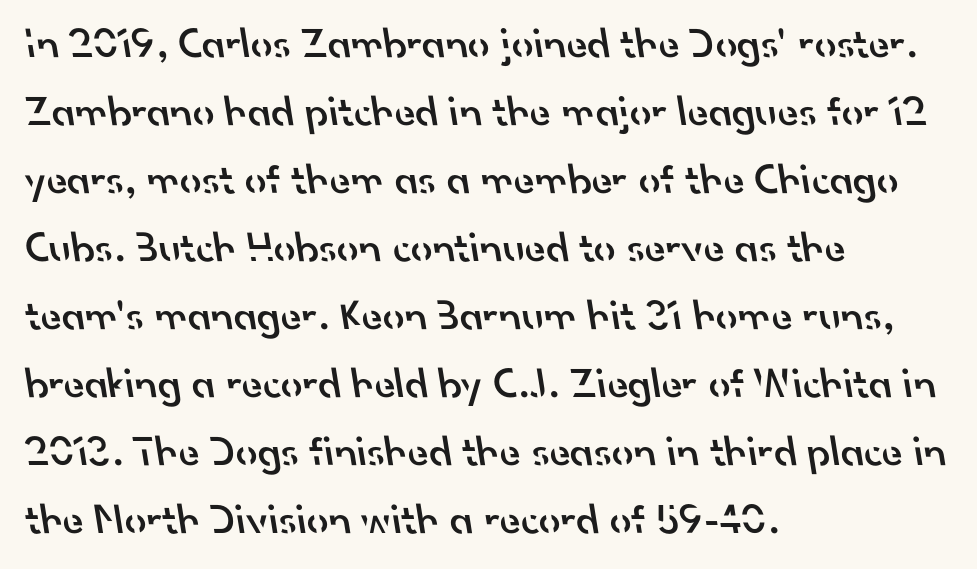
The image shows 43 px semibold sans-serif type; set left-aligned, normal line spacing (1.58x), normal letter spacing, not underlined; low stroke contrast and a small x-height.
